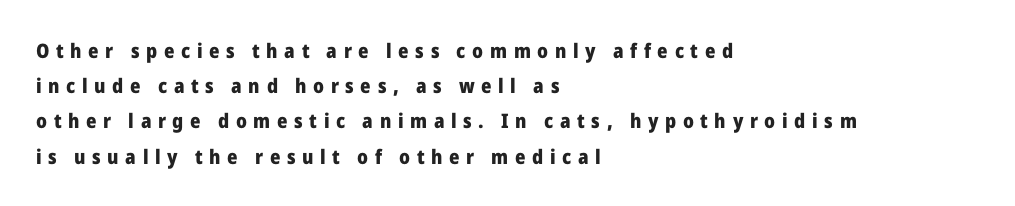
{"italic": "no", "bold": "yes", "underline": "no", "align": "left", "line_spacing_ratio": 1.76, "letter_spacing": "wide", "letter_spacing_em": 0.33, "glyph_px": 20}
